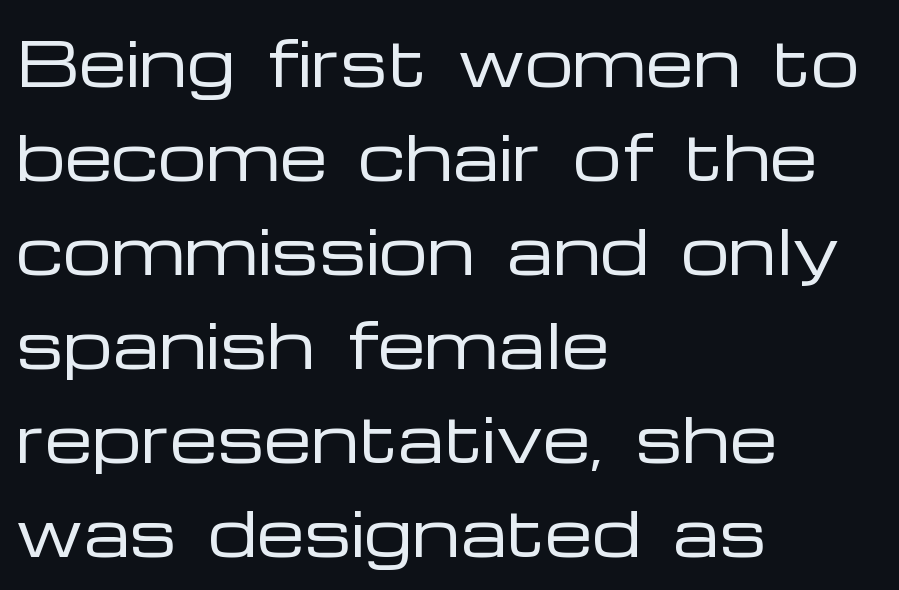
{"serif": "no", "italic": "no", "bold": "no", "weight": "regular", "width": "wide", "stroke_contrast": "low", "x_height": "medium", "monospaced": "no", "underline": "no", "align": "left", "line_spacing": "normal", "line_spacing_ratio": 1.54, "letter_spacing": "normal", "letter_spacing_em": 0.0, "glyph_px": 61}
